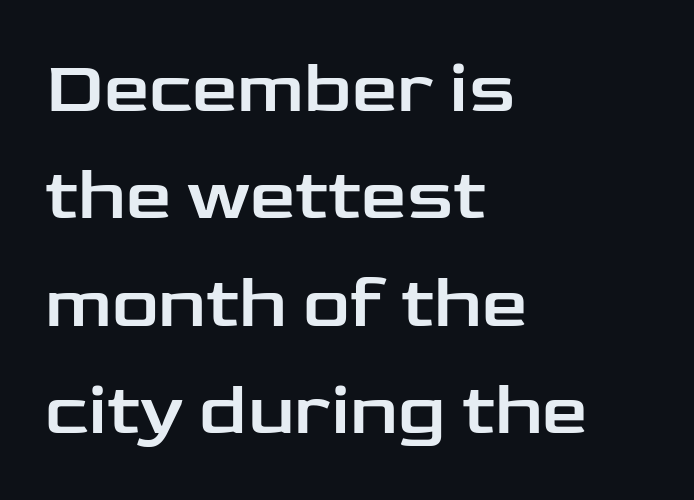
The image shows 73 px wide sans-serif type, upright; set left-aligned, normal line spacing (1.47x), normal letter spacing, not underlined; low stroke contrast and a medium x-height.
